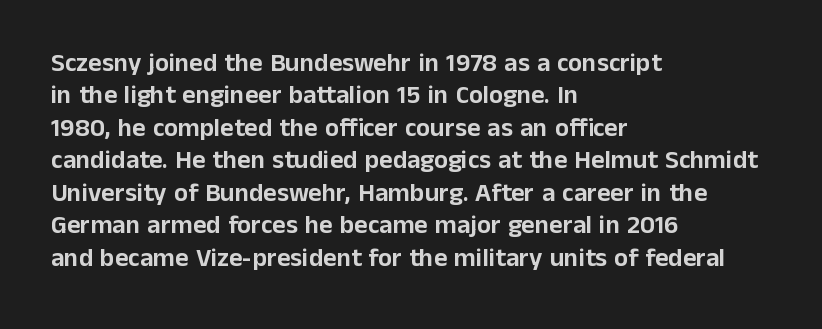
The image shows 26 px text type, upright; set left-aligned, normal line spacing (1.25x), normal letter spacing, not underlined.
